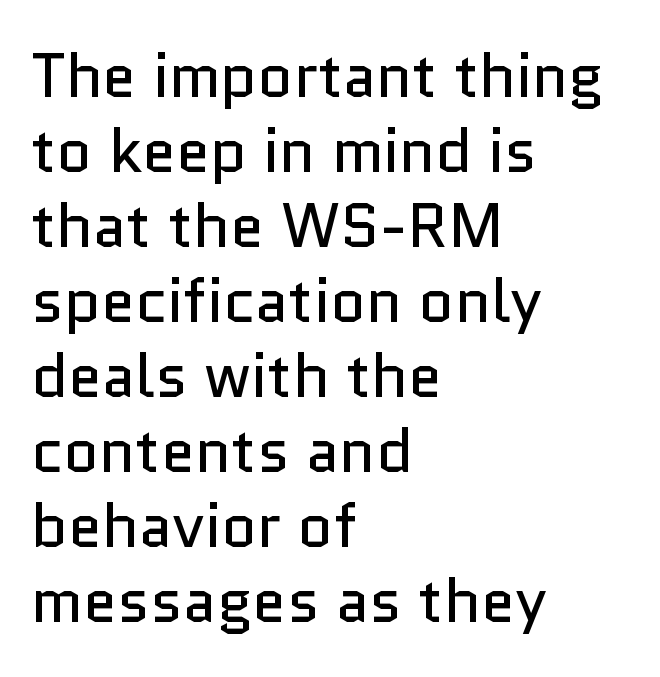
Q: Is the text bold? A: No.
Q: Is the text italic (slanted)? A: No, it is upright.
Q: Is the typeface a serif or a sans-serif typeface? A: Sans-serif.
Q: Is the text underlined? A: No.
Q: How is the paragraph aligned? A: Left-aligned.
Q: Is the spacing between letters normal or unusually wide? A: Normal.
Q: Width (condensed, normal, or wide)? A: Normal.
Q: Stroke contrast? A: Low.
Q: x-height? A: Medium.
Q: Monospaced? A: No.
